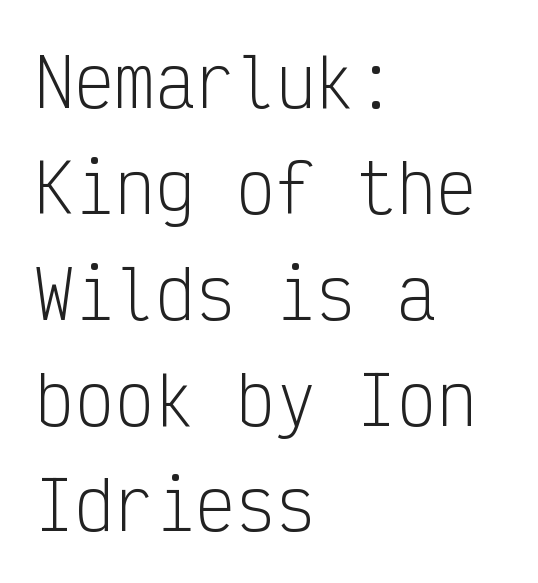
Summary of vertical rhythm: regular, with standard interline spacing. The specimen reads as upright at a glance. Unlike a traditional serif, this face leaves its strokes unadorned. Check under the words: just untouched page. Short and long lines alike share a common starting point at left.
